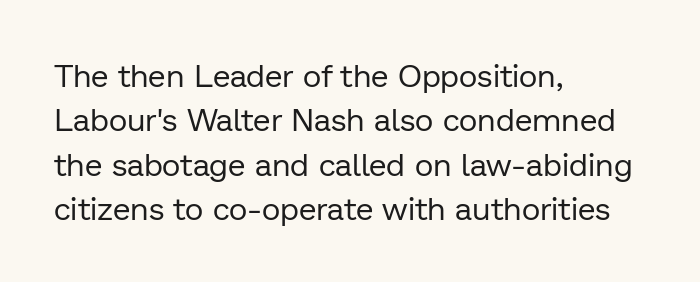
{"serif": "no", "italic": "no", "bold": "no", "weight": "regular", "width": "normal", "stroke_contrast": "low", "x_height": "medium", "monospaced": "no", "underline": "no", "align": "left", "line_spacing": "normal", "line_spacing_ratio": 1.39, "letter_spacing": "normal", "letter_spacing_em": 0.0, "glyph_px": 32}
